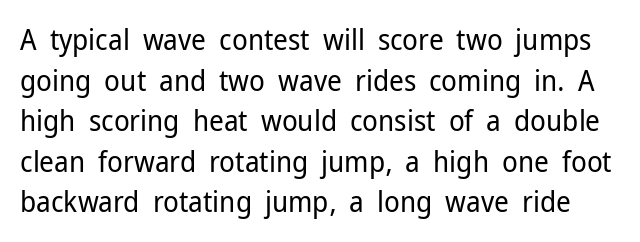
Q: Is the text bold? A: No.
Q: Is the text italic (slanted)? A: No, it is upright.
Q: Is the typeface a serif or a sans-serif typeface? A: Sans-serif.
Q: Is the text underlined? A: No.
Q: Is the spacing between letters normal or unusually wide? A: Normal.
Q: Is the spacing between lines tight, normal or loose? A: Normal.
Q: Width (condensed, normal, or wide)? A: Normal.
Q: Stroke contrast? A: Low.
Q: x-height? A: Medium.
Q: Monospaced? A: No.
